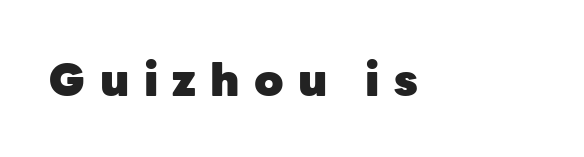
Rule under the text: the space is simply empty. Compared with typical body copy, the letter spacing here is much looser. Classification — sans serif. Posture: upright roman. Proportional: the letters do not fall into vertical columns.
